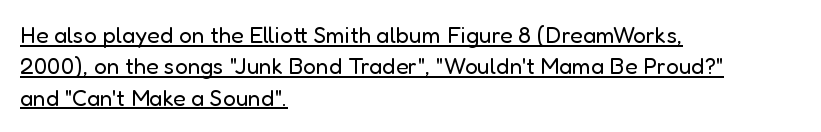
Q: Is the text bold? A: No.
Q: Is the text italic (slanted)? A: No, it is upright.
Q: Is the text underlined? A: Yes.
Q: How is the paragraph aligned? A: Left-aligned.
Q: Is the spacing between letters normal or unusually wide? A: Normal.
Q: Is the spacing between lines tight, normal or loose? A: Normal.
